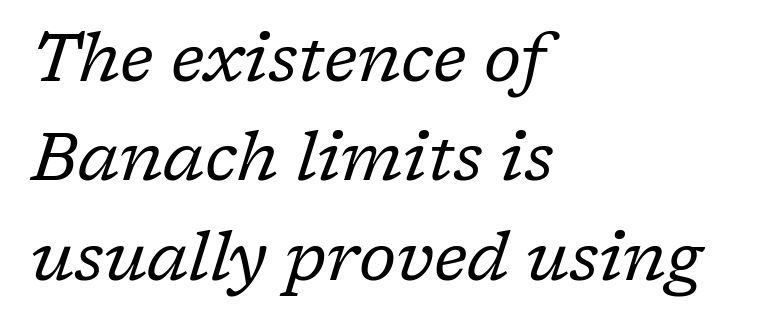
{"serif": "yes", "italic": "yes", "lean": "right", "slant_degrees": 17, "bold": "no", "weight": "regular", "width": "normal", "stroke_contrast": "low", "x_height": "medium", "monospaced": "no", "underline": "no", "align": "left", "line_spacing": "normal", "line_spacing_ratio": 1.46, "letter_spacing": "normal", "letter_spacing_em": 0.0, "glyph_px": 68}
